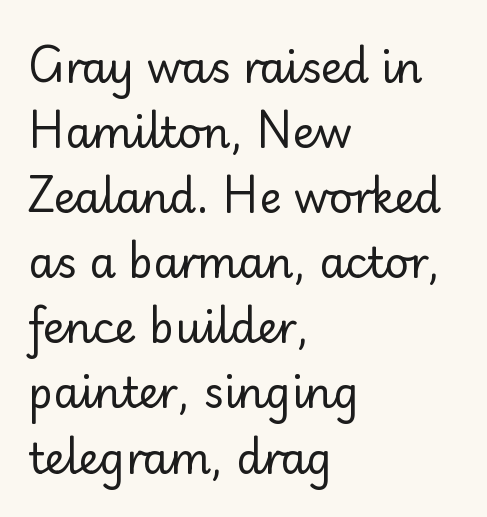
Q: Is the text bold? A: No.
Q: Is the text italic (slanted)? A: No, it is upright.
Q: Is the typeface a serif or a sans-serif typeface? A: Sans-serif.
Q: Is the text underlined? A: No.
Q: How is the paragraph aligned? A: Left-aligned.
Q: Is the spacing between letters normal or unusually wide? A: Normal.
Q: Is the spacing between lines tight, normal or loose? A: Normal.
Q: Width (condensed, normal, or wide)? A: Normal.
Q: Stroke contrast? A: Low.
Q: x-height? A: Small.
Q: Monospaced? A: No.
